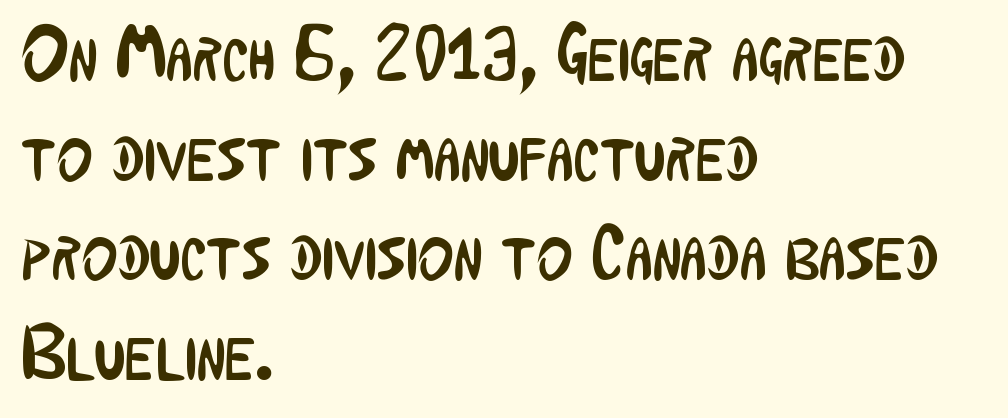
Stroke mass is kept to a normal reading level or below. Compared with typical paragraphs, the rows here are spaced about the same. These lines are rendered in a variable-pitch font. Clear beneath every line of the passage. Characters follow at the spacing the type designer built in. The lines are quadded left.
